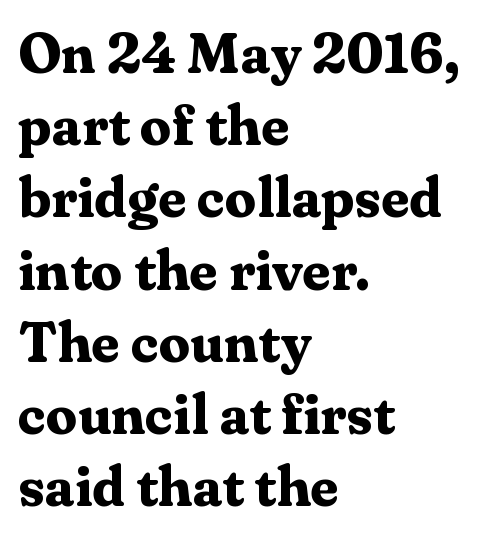
{"serif": "yes", "italic": "no", "bold": "yes", "weight": "bold", "width": "normal", "stroke_contrast": "medium", "x_height": "medium", "monospaced": "no", "underline": "no", "align": "left", "line_spacing": "normal", "line_spacing_ratio": 1.29, "letter_spacing": "normal", "letter_spacing_em": 0.0, "glyph_px": 56}
